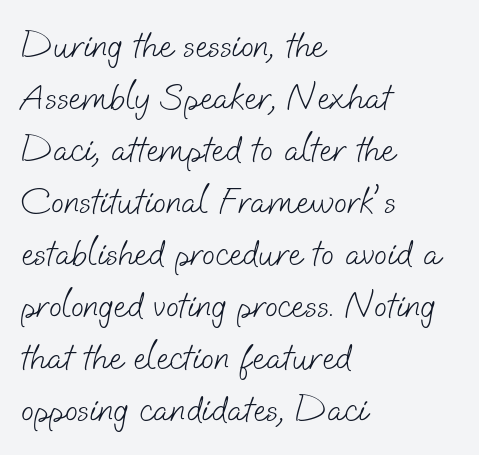
The image shows 38 px light sans-serif type; set left-aligned, normal line spacing (1.37x), normal letter spacing, not underlined; low stroke contrast and a small x-height.
